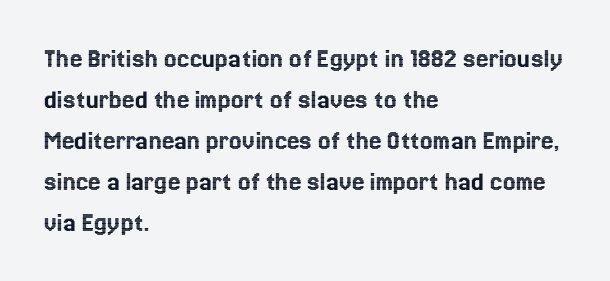
{"italic": "no", "width": "normal", "x_height": "medium", "monospaced": "no", "underline": "no", "align": "left", "line_spacing": "normal", "line_spacing_ratio": 1.46, "letter_spacing": "normal", "letter_spacing_em": 0.0, "glyph_px": 28}
